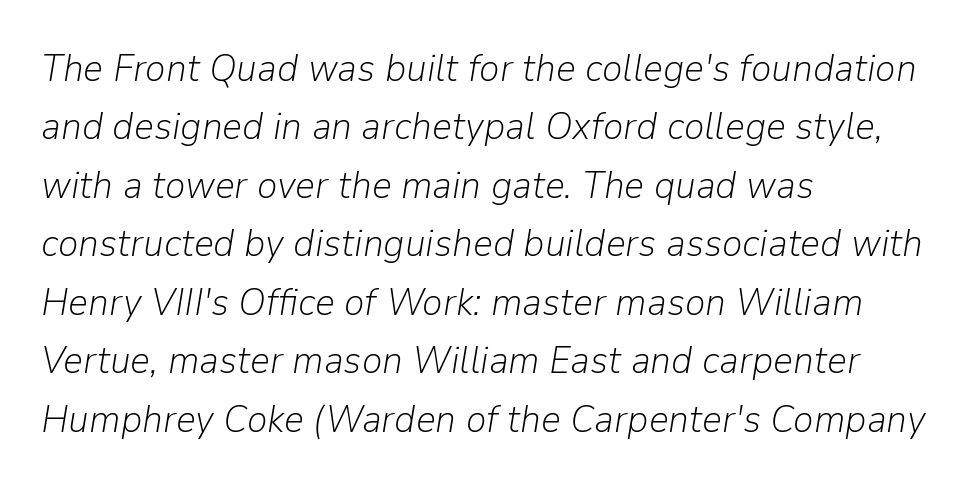
Q: Is the text bold? A: No.
Q: Is the text italic (slanted)? A: Yes, it leans right by about 9 degrees.
Q: Is the text underlined? A: No.
Q: How is the paragraph aligned? A: Left-aligned.
Q: Is the spacing between letters normal or unusually wide? A: Normal.
Q: Is the spacing between lines tight, normal or loose? A: Normal.
Q: Width (condensed, normal, or wide)? A: Normal.
Q: Stroke contrast? A: Low.
Q: x-height? A: Medium.
Q: Monospaced? A: No.
